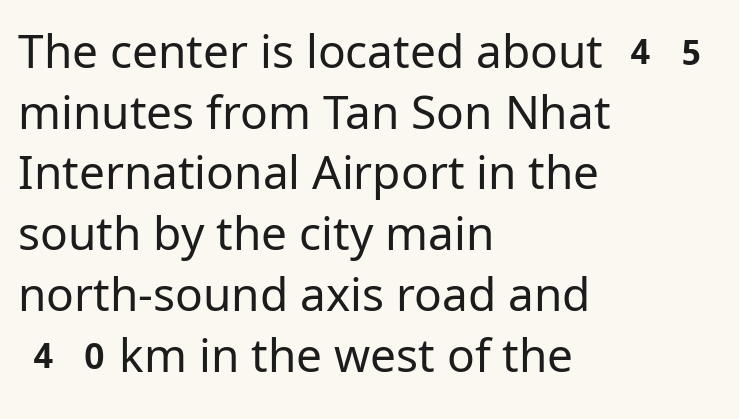
The image shows 46 px regular-weight sans-serif type, upright; set left-aligned, normal line spacing (1.32x), normal letter spacing, not underlined; low stroke contrast and a medium x-height.
